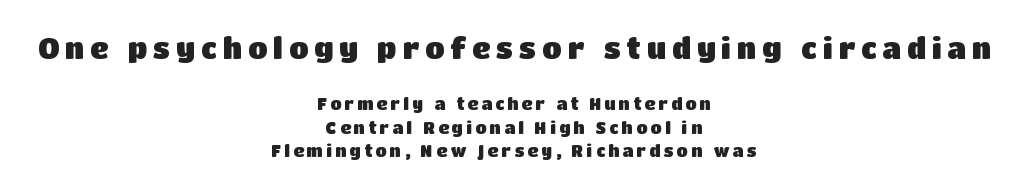
The image shows 28 px heavy sans-serif type, upright; set centered, normal line spacing (1.46x), unusually wide letter spacing (+0.21 em), not underlined; the first (top) block is 1.75x larger; low stroke contrast and a large x-height.
